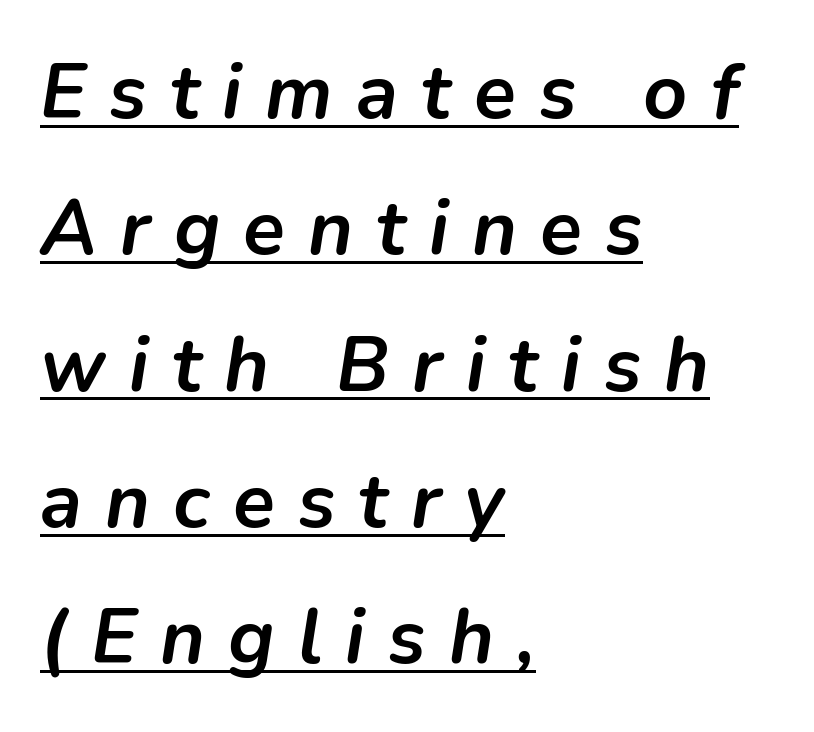
Q: Is the text bold? A: Yes.
Q: Is the text italic (slanted)? A: Yes, it leans right by about 9 degrees.
Q: Is the text underlined? A: Yes.
Q: How is the paragraph aligned? A: Left-aligned.
Q: Is the spacing between letters normal or unusually wide? A: Unusually wide.
Q: Width (condensed, normal, or wide)? A: Normal.
Q: Stroke contrast? A: Low.
Q: x-height? A: Medium.
Q: Monospaced? A: No.
